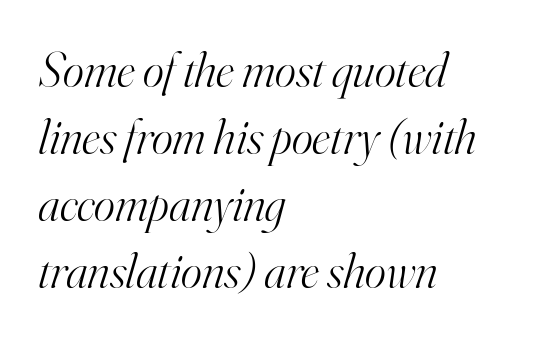
Q: Is the text bold? A: No.
Q: Is the text italic (slanted)? A: Yes, it leans right by about 16 degrees.
Q: Is the typeface a serif or a sans-serif typeface? A: Serif.
Q: Is the text underlined? A: No.
Q: How is the paragraph aligned? A: Left-aligned.
Q: Is the spacing between letters normal or unusually wide? A: Normal.
Q: Is the spacing between lines tight, normal or loose? A: Normal.
Q: Width (condensed, normal, or wide)? A: Normal.
Q: Stroke contrast? A: High.
Q: x-height? A: Small.
Q: Monospaced? A: No.
